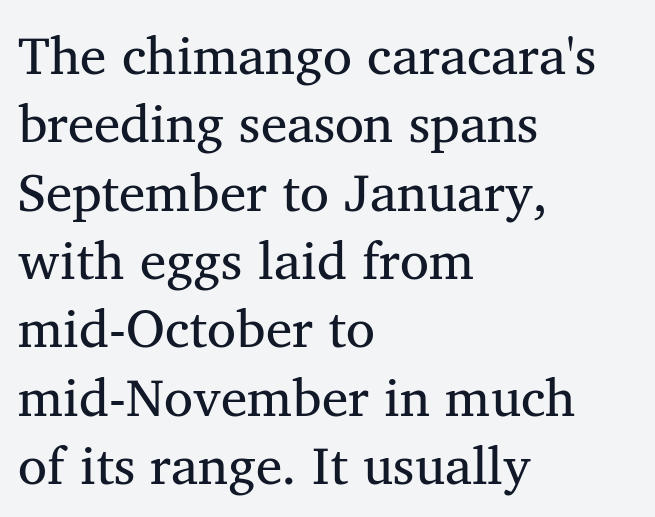
{"serif": "yes", "italic": "no", "bold": "no", "weight": "regular", "width": "normal", "stroke_contrast": "medium", "x_height": "medium", "monospaced": "no", "underline": "no", "align": "left", "line_spacing": "normal", "line_spacing_ratio": 1.29, "letter_spacing": "normal", "letter_spacing_em": 0.0, "glyph_px": 53}
